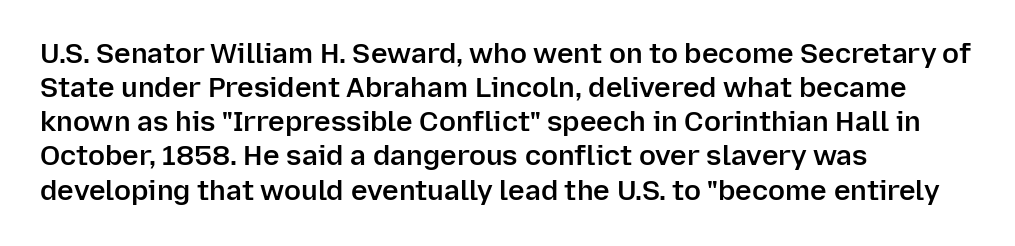
The image shows 28 px semibold sans-serif type, upright; set left-aligned, line spacing 1.22x, normal letter spacing, not underlined; low stroke contrast and a medium x-height.
